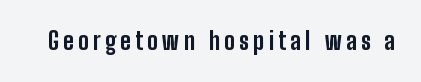
I'd describe the lettering as bold — thick and assertive. Quick note: underline off. It's the straight-up-and-down kind of type.
